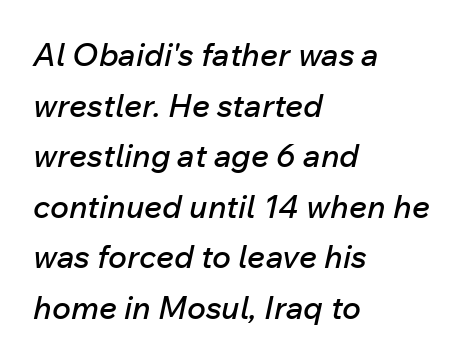
Q: Is the text italic (slanted)? A: Yes, it leans right by about 12 degrees.
Q: Is the text underlined? A: No.
Q: How is the paragraph aligned? A: Left-aligned.
Q: Is the spacing between letters normal or unusually wide? A: Normal.
Q: Is the spacing between lines tight, normal or loose? A: Normal.
Q: Width (condensed, normal, or wide)? A: Normal.
Q: Stroke contrast? A: Low.
Q: x-height? A: Medium.
Q: Monospaced? A: No.
